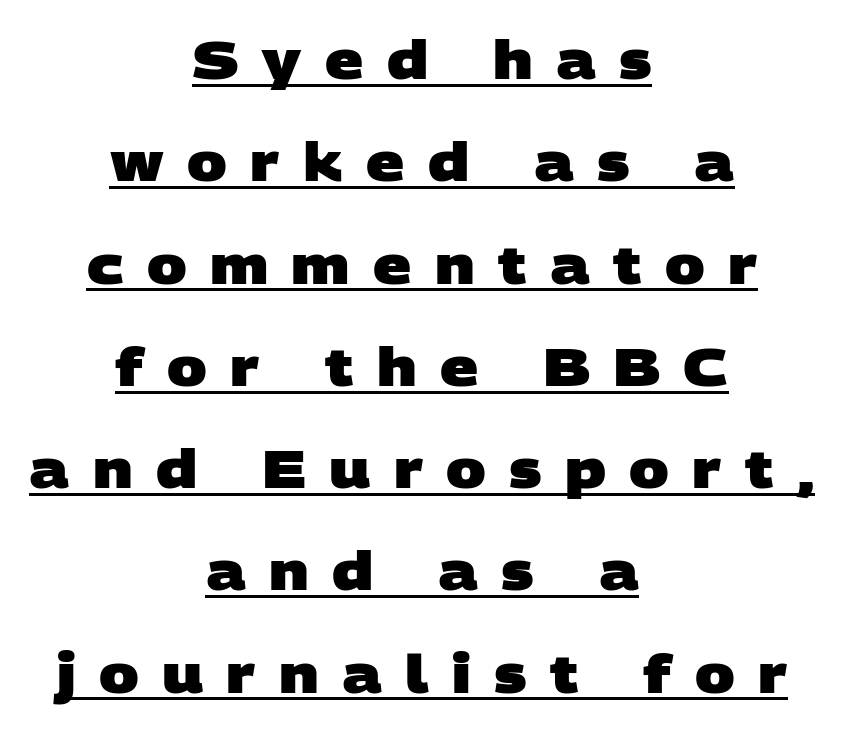
Note the varied advance widths — an 'i' is clearly narrower than an 'm'. Does the type have serifs? No, each stem ends abruptly. This rendering widens character spacing well past its baseline value. The glyphs have the mass of a bold cut.
